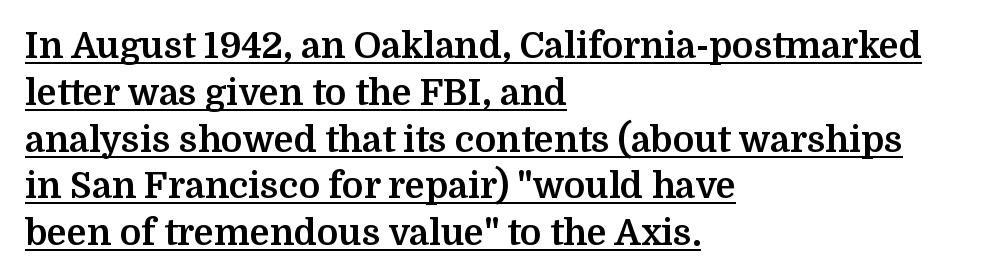
Q: Is the text bold? A: Yes.
Q: Is the text italic (slanted)? A: No, it is upright.
Q: Is the typeface a serif or a sans-serif typeface? A: Serif.
Q: Is the text underlined? A: Yes.
Q: How is the paragraph aligned? A: Left-aligned.
Q: Is the spacing between letters normal or unusually wide? A: Normal.
Q: Is the spacing between lines tight, normal or loose? A: Normal.
Q: Width (condensed, normal, or wide)? A: Normal.
Q: Stroke contrast? A: Medium.
Q: x-height? A: Medium.
Q: Monospaced? A: No.
